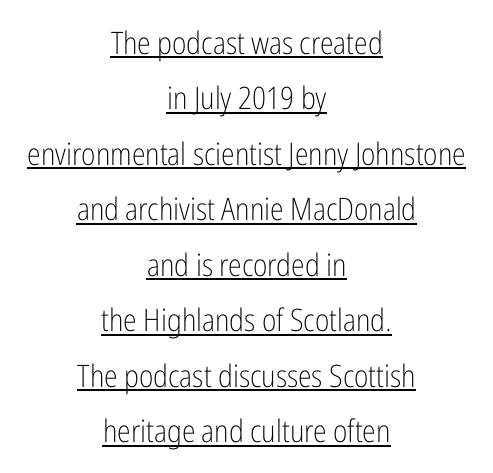
Q: Is the text bold? A: No.
Q: Is the text italic (slanted)? A: No, it is upright.
Q: Is the typeface a serif or a sans-serif typeface? A: Sans-serif.
Q: Is the text underlined? A: Yes.
Q: How is the paragraph aligned? A: Centered.
Q: Is the spacing between letters normal or unusually wide? A: Normal.
Q: Width (condensed, normal, or wide)? A: Condensed.
Q: Stroke contrast? A: Low.
Q: x-height? A: Medium.
Q: Monospaced? A: No.
